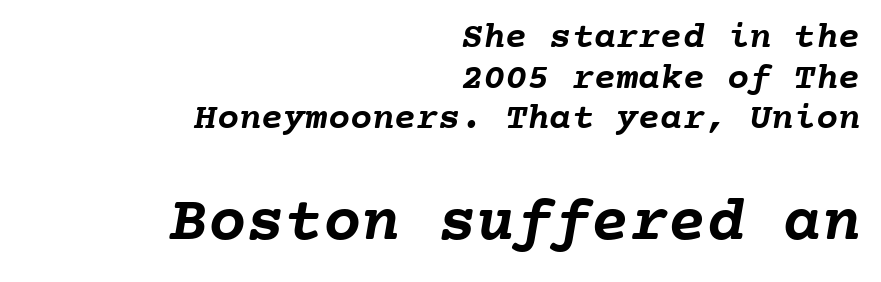
{"bold": "yes", "weight": "semibold", "width": "normal", "stroke_contrast": "low", "x_height": "medium", "monospaced": "yes", "underline": "no", "align": "right", "line_spacing": "tight", "line_spacing_ratio": 1.1, "letter_spacing": "normal", "letter_spacing_em": 0.0, "larger_block": "second", "size_ratio": 1.73, "glyph_px": 64}
